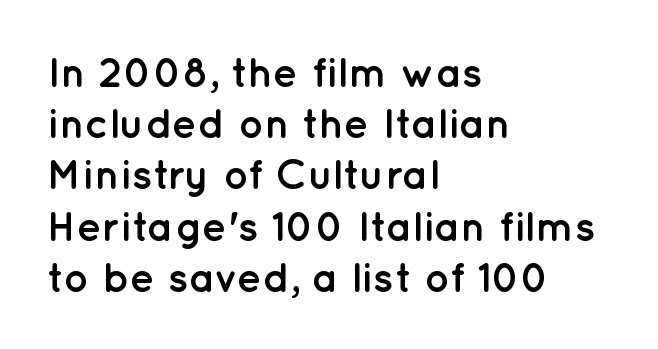
{"serif": "no", "italic": "no", "bold": "yes", "weight": "semibold", "width": "normal", "stroke_contrast": "low", "x_height": "medium", "monospaced": "no", "underline": "no", "align": "left", "line_spacing_ratio": 1.22, "letter_spacing": "normal", "letter_spacing_em": 0.0, "glyph_px": 42}
